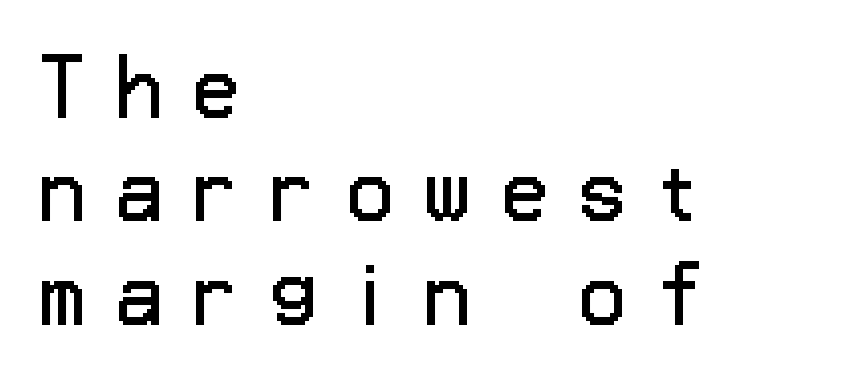
Q: Is the text bold? A: No.
Q: Is the text italic (slanted)? A: No, it is upright.
Q: Is the typeface a serif or a sans-serif typeface? A: Sans-serif.
Q: Is the text underlined? A: No.
Q: How is the paragraph aligned? A: Left-aligned.
Q: Is the spacing between letters normal or unusually wide? A: Unusually wide.
Q: Is the spacing between lines tight, normal or loose? A: Normal.
Q: Width (condensed, normal, or wide)? A: Normal.
Q: Stroke contrast? A: Low.
Q: x-height? A: Medium.
